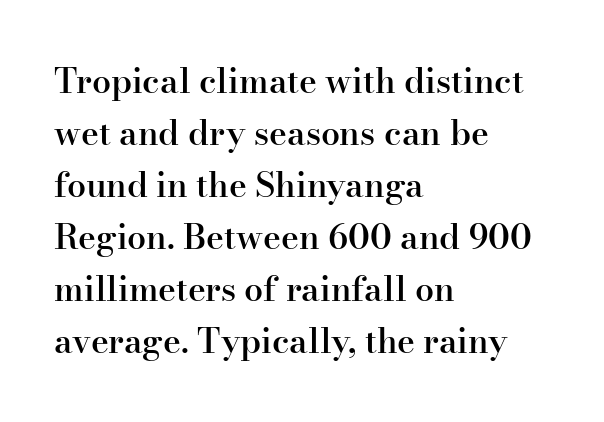
The image shows 34 px semibold serif type, upright; set left-aligned, normal line spacing (1.53x), normal letter spacing, not underlined; high stroke contrast and a small x-height.
